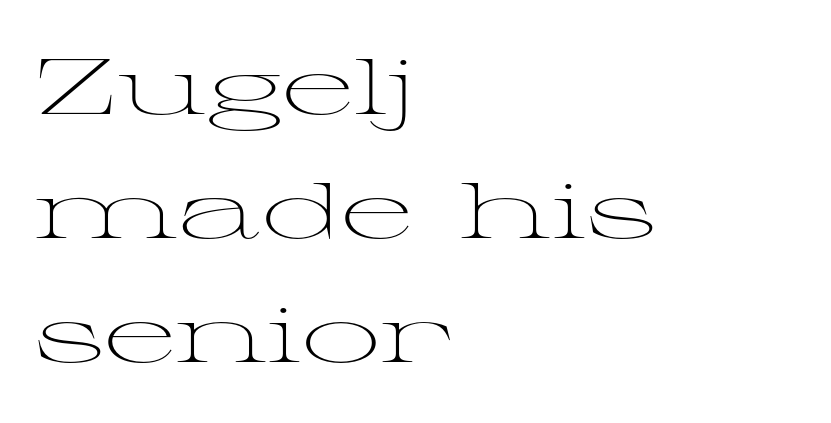
In terms of posture, this sample is upright. The specimen omits any rule beneath the text block's lines. The font family rendered here belongs to the serif group. The characters are drawn with everyday or finer stroke widths. Compared with typical body copy, the letter spacing here is the same. Line beginnings align vertically; line endings do not.
